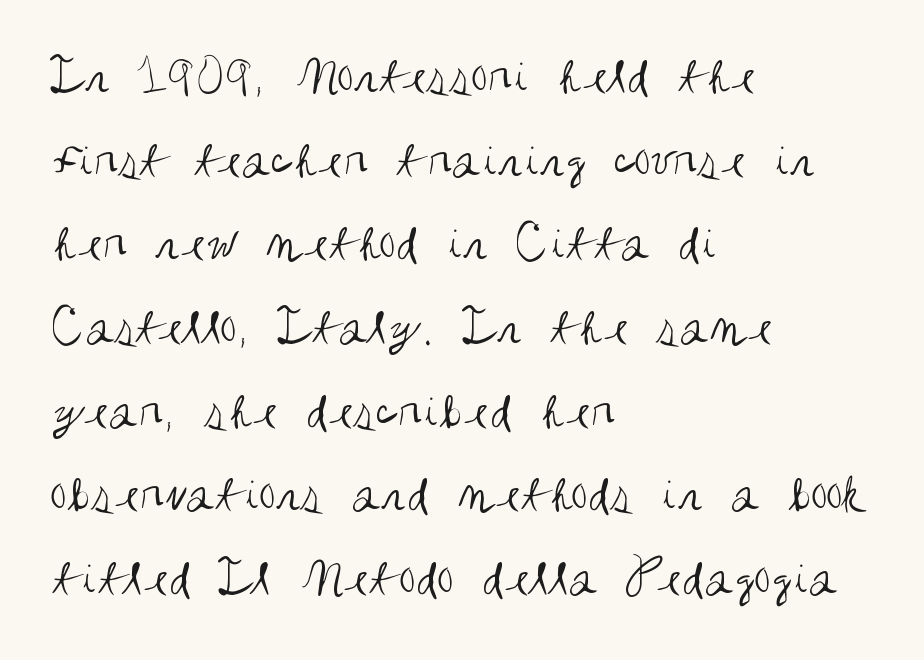
The image shows 54 px regular-weight, condensed sans-serif type; set left-aligned, normal line spacing (1.55x), normal letter spacing, not underlined; medium stroke contrast and a large x-height.
